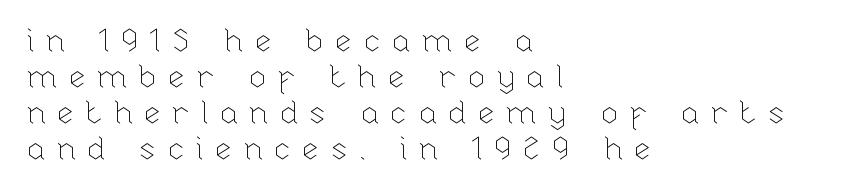
Q: Is the text bold? A: No.
Q: Is the text italic (slanted)? A: No, it is upright.
Q: Is the text underlined? A: No.
Q: How is the paragraph aligned? A: Left-aligned.
Q: Is the spacing between letters normal or unusually wide? A: Unusually wide.
Q: Is the spacing between lines tight, normal or loose? A: Tight.
Q: Width (condensed, normal, or wide)? A: Normal.
Q: Stroke contrast? A: Low.
Q: x-height? A: Medium.
Q: Monospaced? A: No.
